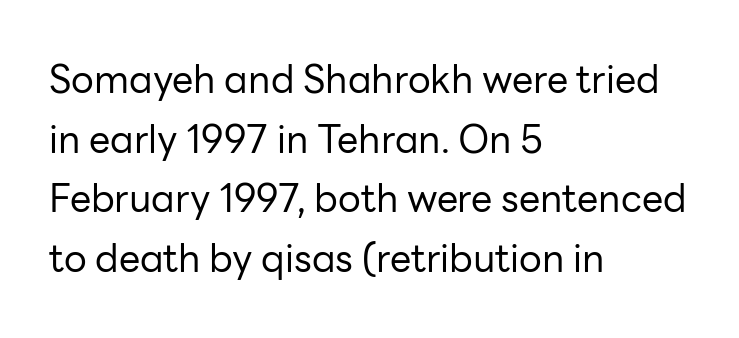
{"serif": "no", "italic": "no", "bold": "no", "weight": "regular", "width": "normal", "stroke_contrast": "low", "x_height": "medium", "monospaced": "no", "underline": "no", "align": "left", "line_spacing": "normal", "line_spacing_ratio": 1.57, "letter_spacing": "normal", "letter_spacing_em": 0.0, "glyph_px": 38}
